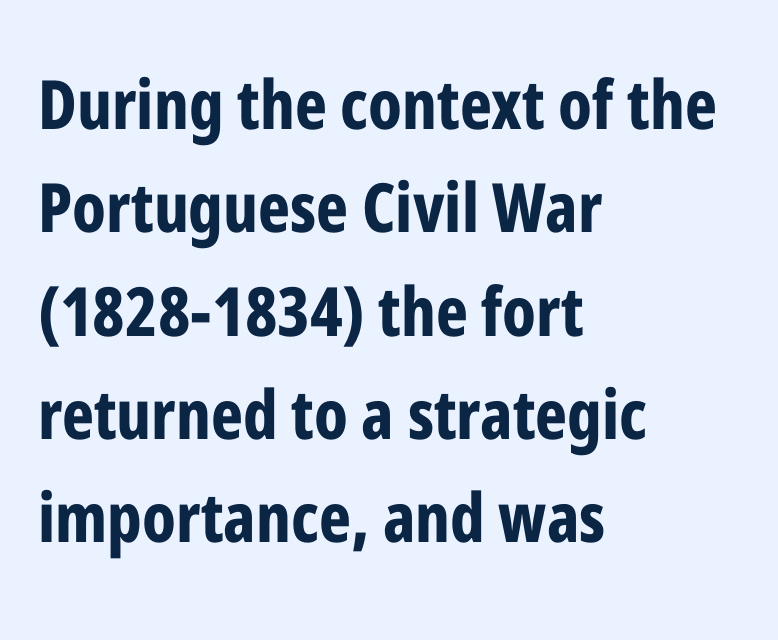
Q: Is the text bold? A: Yes.
Q: Is the text italic (slanted)? A: No, it is upright.
Q: Is the typeface a serif or a sans-serif typeface? A: Sans-serif.
Q: Is the text underlined? A: No.
Q: How is the paragraph aligned? A: Left-aligned.
Q: Is the spacing between letters normal or unusually wide? A: Normal.
Q: Is the spacing between lines tight, normal or loose? A: Normal.
Q: Width (condensed, normal, or wide)? A: Condensed.
Q: Stroke contrast? A: Low.
Q: x-height? A: Medium.
Q: Monospaced? A: No.
